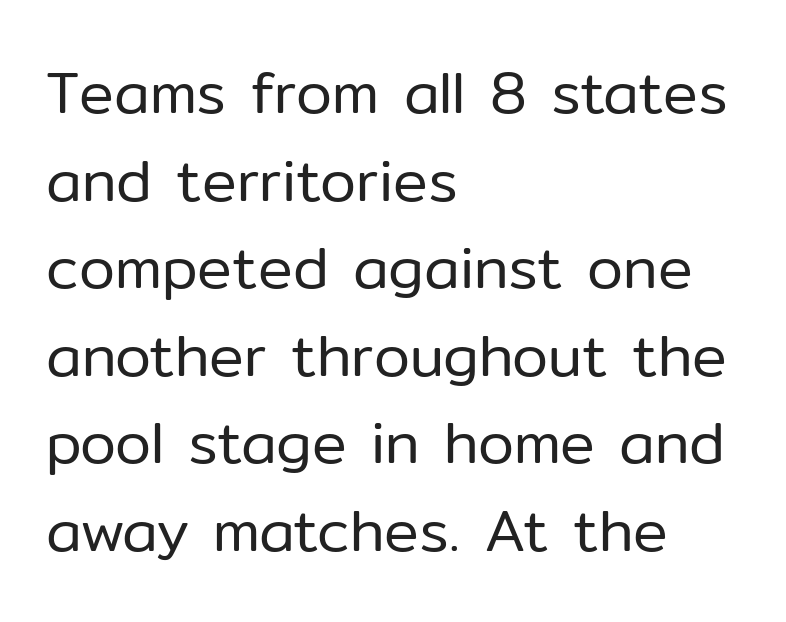
{"serif": "no", "italic": "no", "bold": "no", "weight": "regular", "width": "normal", "stroke_contrast": "low", "x_height": "medium", "monospaced": "no", "underline": "no", "align": "left", "line_spacing": "normal", "line_spacing_ratio": 1.51, "letter_spacing": "normal", "letter_spacing_em": 0.0, "glyph_px": 58}
